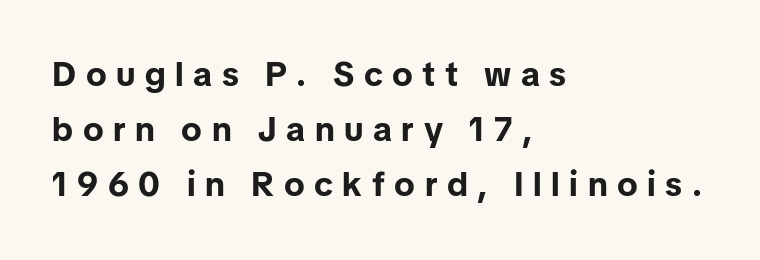
The type is letterspaced generously, with wide tracking. Each row of text sits above clean, open space. A normal amount of white space separates one row of letters from the next. The typeface chosen for these lines omits serifs. Character widths vary here, with narrow letters taking less room than wide ones. Notice how the stems are strictly vertical — no italics here.
